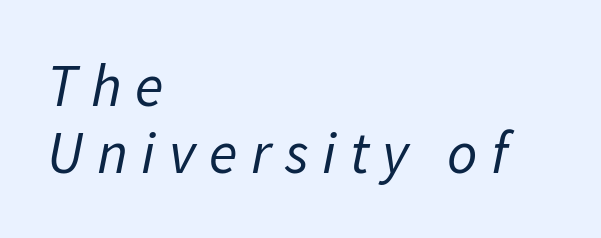
Unbolded letterforms with no extra heft. The letterforms stand isolated, each surrounded by extra space. These lines were composed using italics. Successive baselines arrive quickly, one right under another. This sample has the flowing, uneven cadence of proportional lettering.
